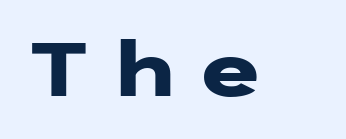
{"serif": "no", "italic": "no", "bold": "yes", "weight": "heavy", "width": "wide", "stroke_contrast": "low", "x_height": "medium", "underline": "no", "letter_spacing": "wide", "letter_spacing_em": 0.25, "glyph_px": 76}
